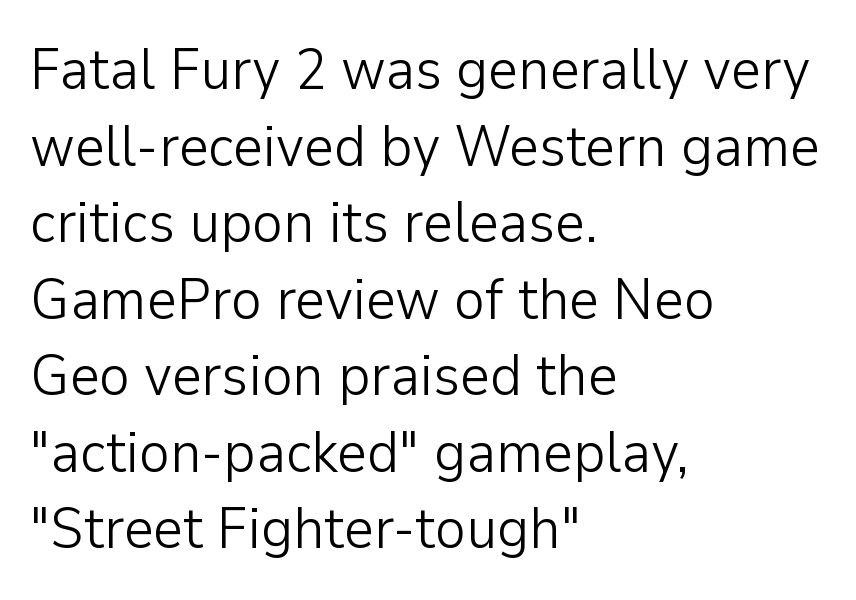
Serif or sans? Sans — the stroke terminals are bare. Ascenders rise straight up at ninety degrees. Standard letterfit; no display-style spreading of the glyphs. This sample has the flowing, uneven cadence of proportional lettering. The strip under each line holds only bare page. Layout note: lines flush left.
